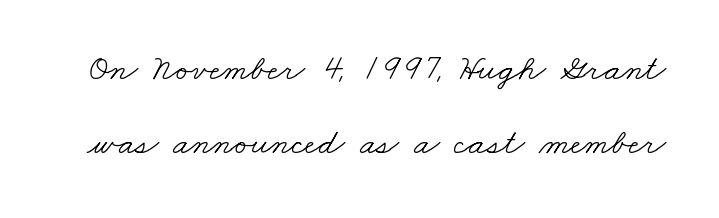
Q: Is the text bold? A: No.
Q: Is the typeface a serif or a sans-serif typeface? A: Serif.
Q: Is the text underlined? A: No.
Q: Is the spacing between letters normal or unusually wide? A: Normal.
Q: Is the spacing between lines tight, normal or loose? A: Loose.
Q: Width (condensed, normal, or wide)? A: Wide.
Q: Stroke contrast? A: Low.
Q: x-height? A: Small.
Q: Monospaced? A: No.
